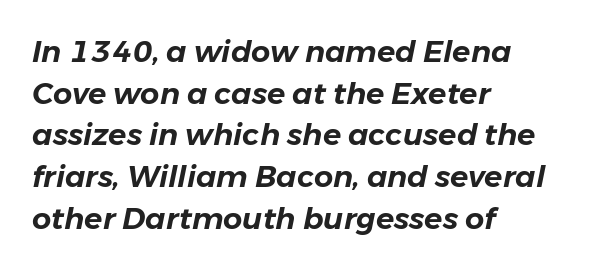
The image shows 30 px text type, italic (leaning right); set left-aligned, normal line spacing (1.39x), normal letter spacing, not underlined; low stroke contrast and a medium x-height.
